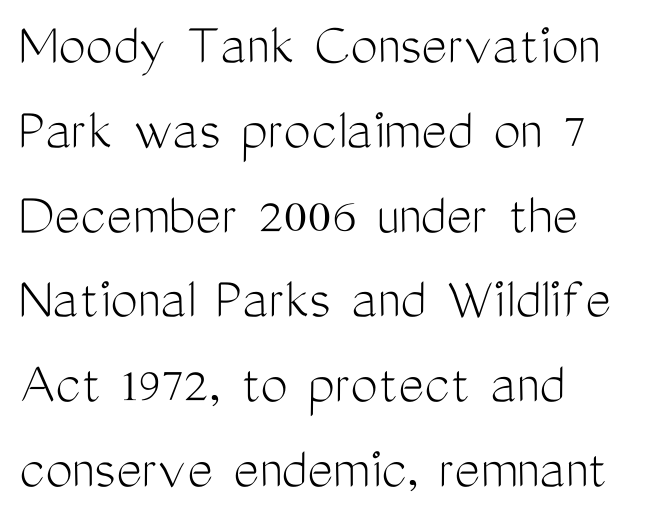
The image shows 61 px light, condensed sans-serif type, upright; set left-aligned, normal line spacing (1.39x), normal letter spacing, not underlined; medium stroke contrast and a medium x-height.
